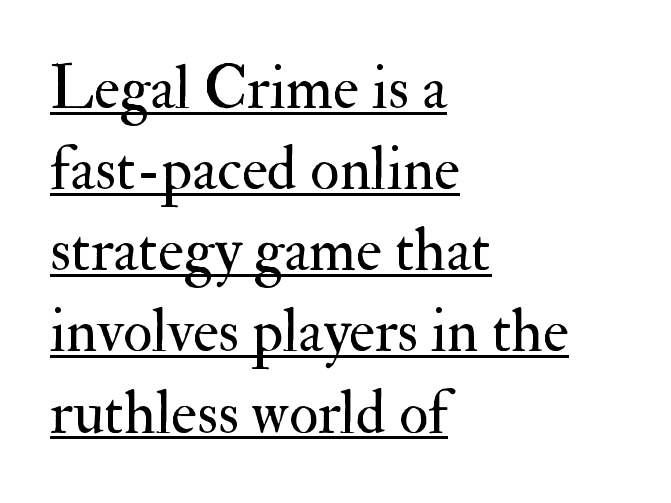
{"serif": "yes", "italic": "no", "bold": "no", "weight": "regular", "width": "normal", "stroke_contrast": "medium", "x_height": "small", "monospaced": "no", "underline": "yes", "align": "left", "line_spacing": "normal", "line_spacing_ratio": 1.33, "letter_spacing": "normal", "letter_spacing_em": 0.0, "glyph_px": 61}
